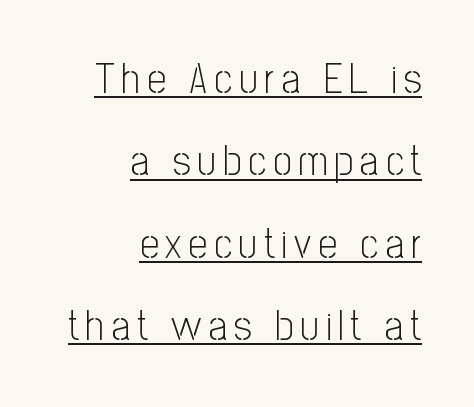
The weight would be labelled regular, book, light, or lighter still. Is this a fixed-width face? No — the glyphs have proportional, varying widths. Right-aligned paragraph, ragged on the left. What's the leading like? Stretched, with rows far apart. The text was rendered using a sans face with plain stroke endings.
